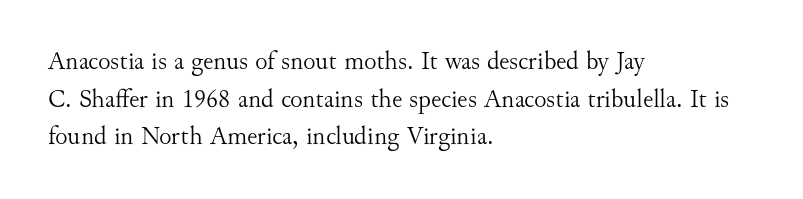
Q: Is the text bold? A: No.
Q: Is the text italic (slanted)? A: No, it is upright.
Q: Is the text underlined? A: No.
Q: How is the paragraph aligned? A: Left-aligned.
Q: Is the spacing between letters normal or unusually wide? A: Normal.
Q: Is the spacing between lines tight, normal or loose? A: Normal.
